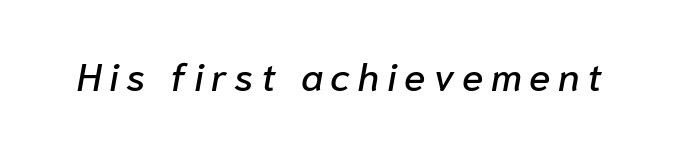
{"italic": "yes", "lean": "right", "slant_degrees": 10, "width": "normal", "stroke_contrast": "low", "x_height": "medium", "monospaced": "no", "underline": "no", "glyph_px": 39}
